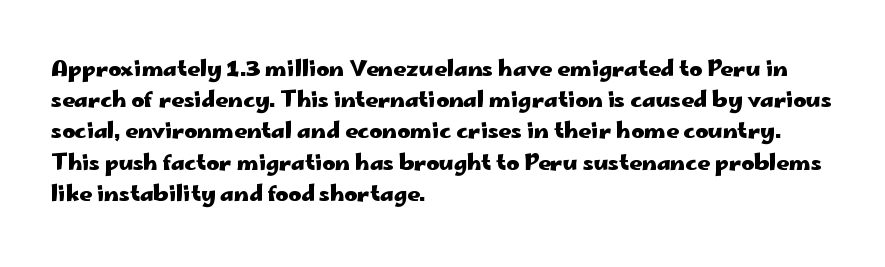
Q: Is the text bold? A: Yes.
Q: Is the text italic (slanted)? A: No, it is upright.
Q: Is the text underlined? A: No.
Q: How is the paragraph aligned? A: Left-aligned.
Q: Is the spacing between letters normal or unusually wide? A: Normal.
Q: Is the spacing between lines tight, normal or loose? A: Normal.
